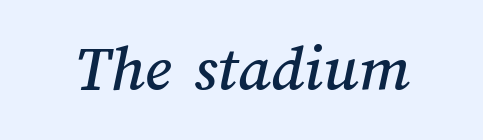
Q: Is the text underlined? A: No.
Q: Is the spacing between letters normal or unusually wide? A: Normal.
Q: Width (condensed, normal, or wide)? A: Normal.
Q: Stroke contrast? A: Medium.
Q: x-height? A: Medium.
Q: Monospaced? A: No.
